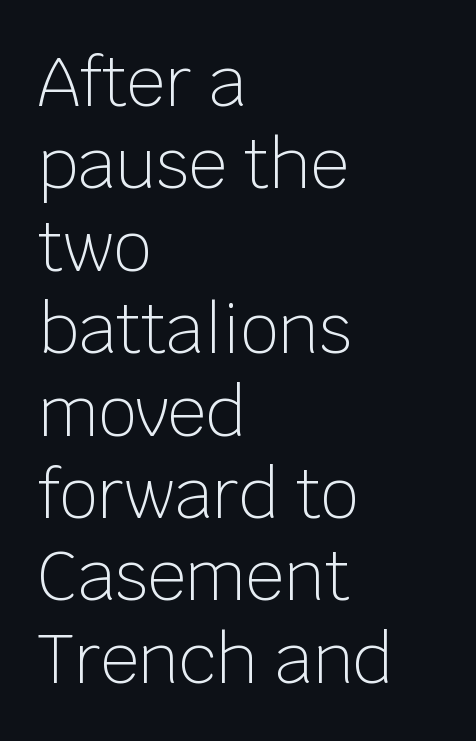
Q: Is the text bold? A: No.
Q: Is the text italic (slanted)? A: No, it is upright.
Q: Is the typeface a serif or a sans-serif typeface? A: Sans-serif.
Q: Is the text underlined? A: No.
Q: How is the paragraph aligned? A: Left-aligned.
Q: Is the spacing between letters normal or unusually wide? A: Normal.
Q: Width (condensed, normal, or wide)? A: Normal.
Q: Stroke contrast? A: Low.
Q: x-height? A: Large.
Q: Monospaced? A: No.
